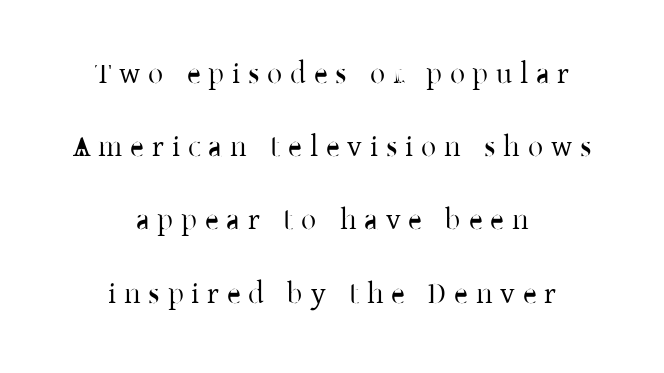
Q: Is the text bold? A: No.
Q: Is the text italic (slanted)? A: No, it is upright.
Q: Is the typeface a serif or a sans-serif typeface? A: Serif.
Q: Is the text underlined? A: No.
Q: How is the paragraph aligned? A: Centered.
Q: Is the spacing between letters normal or unusually wide? A: Unusually wide.
Q: Is the spacing between lines tight, normal or loose? A: Loose.
Q: Width (condensed, normal, or wide)? A: Normal.
Q: Stroke contrast? A: Low.
Q: x-height? A: Medium.
Q: Monospaced? A: No.
